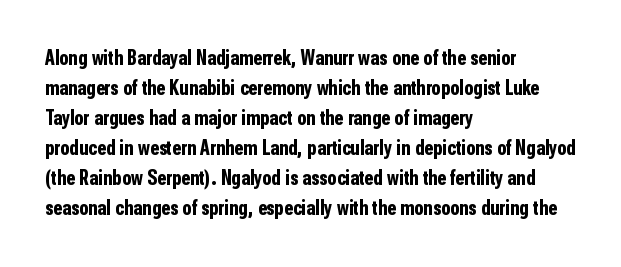
{"italic": "no", "bold": "yes", "underline": "no", "align": "left", "line_spacing": "normal", "line_spacing_ratio": 1.43, "letter_spacing": "normal", "letter_spacing_em": 0.0, "glyph_px": 21}
